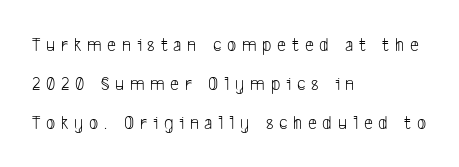
The image shows 20 px text type; set left-aligned, loose line spacing (1.95x), unusually wide letter spacing (+0.29 em), not underlined.
